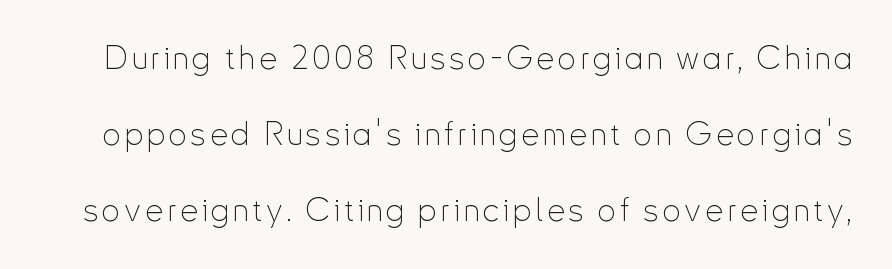
Q: Is the text bold? A: No.
Q: Is the text italic (slanted)? A: No, it is upright.
Q: Is the typeface a serif or a sans-serif typeface? A: Sans-serif.
Q: Is the text underlined? A: No.
Q: Is the spacing between lines tight, normal or loose? A: Loose.
Q: Width (condensed, normal, or wide)? A: Condensed.
Q: Stroke contrast? A: Low.
Q: x-height? A: Small.
Q: Monospaced? A: No.
